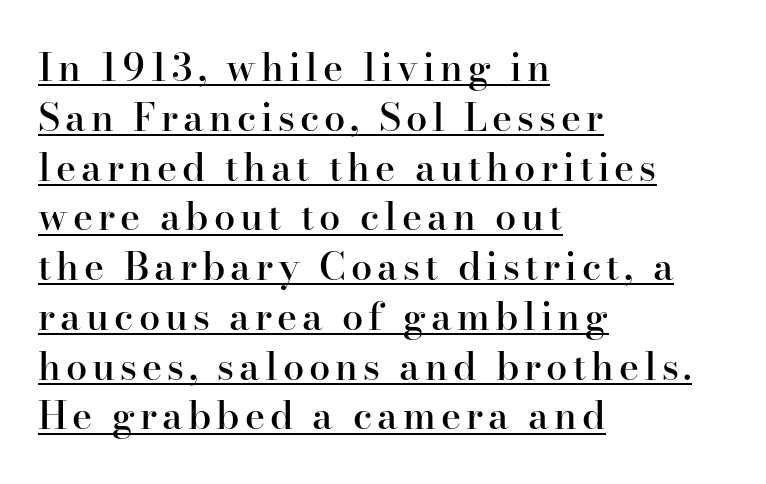
Q: Is the text bold? A: Semi-bold.
Q: Is the text italic (slanted)? A: No, it is upright.
Q: Is the typeface a serif or a sans-serif typeface? A: Serif.
Q: Is the text underlined? A: Yes.
Q: How is the paragraph aligned? A: Left-aligned.
Q: Is the spacing between lines tight, normal or loose? A: Normal.
Q: Width (condensed, normal, or wide)? A: Normal.
Q: Stroke contrast? A: High.
Q: x-height? A: Small.
Q: Monospaced? A: No.
